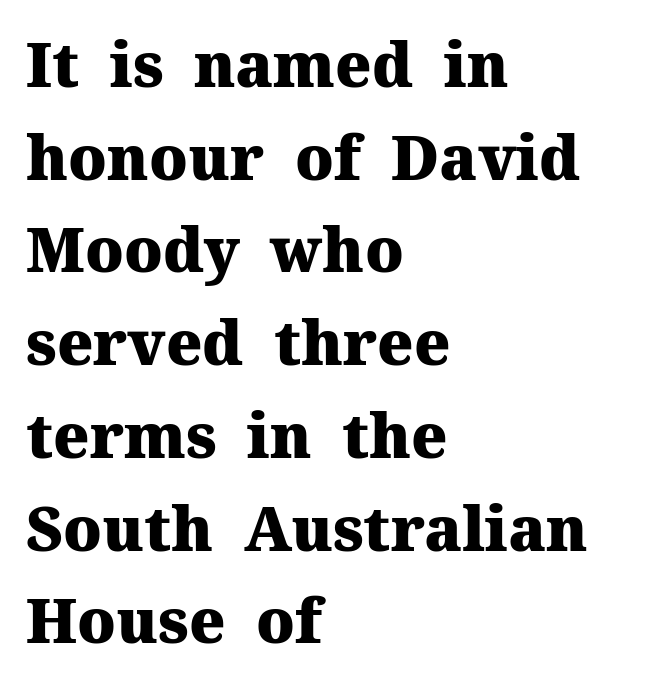
{"serif": "yes", "italic": "no", "bold": "yes", "weight": "heavy", "width": "normal", "stroke_contrast": "medium", "x_height": "medium", "monospaced": "no", "underline": "no", "align": "left", "line_spacing": "normal", "line_spacing_ratio": 1.52, "letter_spacing": "normal", "letter_spacing_em": 0.0, "glyph_px": 61}
